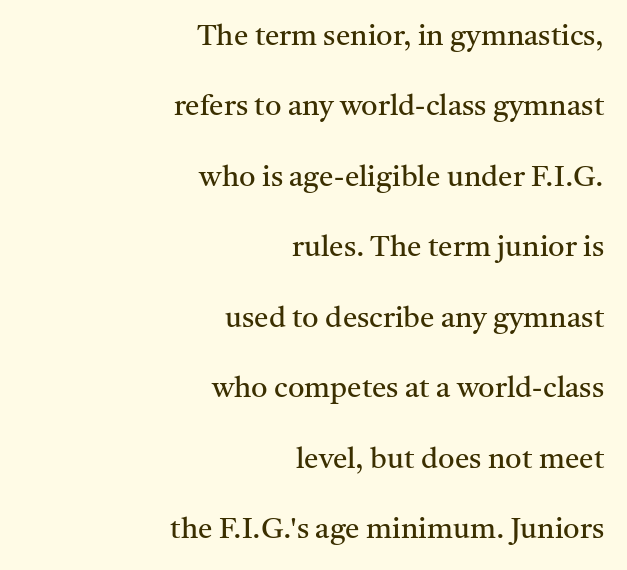
{"serif": "yes", "italic": "no", "bold": "no", "weight": "regular", "width": "normal", "stroke_contrast": "medium", "x_height": "medium", "monospaced": "no", "underline": "no", "align": "right", "line_spacing": "loose", "line_spacing_ratio": 2.43, "letter_spacing": "normal", "letter_spacing_em": 0.0, "glyph_px": 29}
